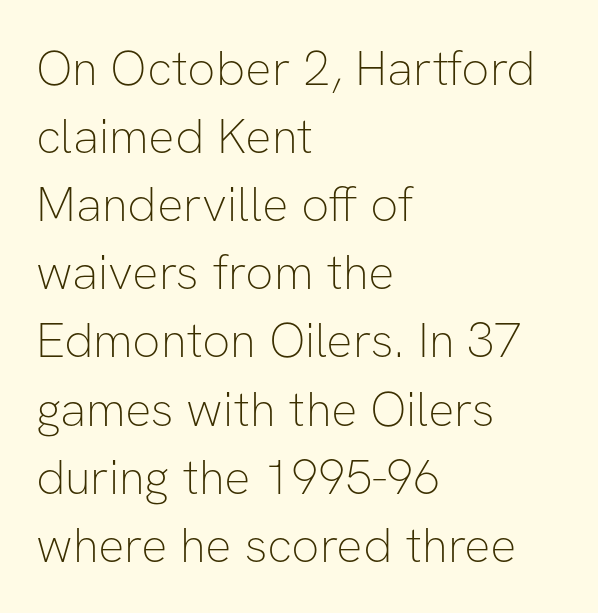
The passage shown has conventional tracking throughout. Note the varied advance widths — an 'i' is clearly narrower than an 'm'. Where is the straight margin? On the left. Check under the words: just untouched page. The characters are drawn with everyday or finer stroke widths.
